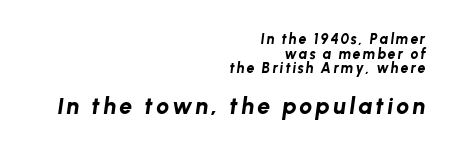
Q: Is the text bold? A: Yes.
Q: Is the text italic (slanted)? A: Yes, it leans right by about 8 degrees.
Q: Is the text underlined? A: No.
Q: How is the paragraph aligned? A: Right-aligned.
Q: Is the spacing between lines tight, normal or loose? A: Tight.
Q: Which block of text is set in a larger size, the first (top) or the second (bottom)? A: The second (bottom) one.
